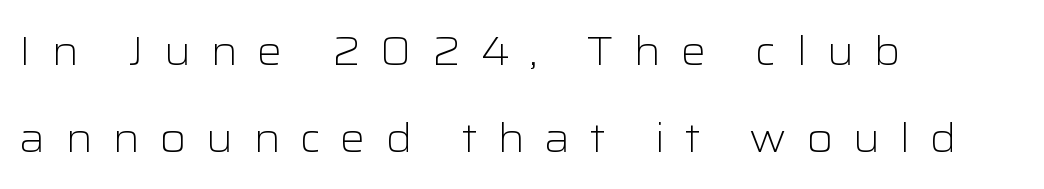
{"serif": "no", "italic": "no", "bold": "no", "weight": "light", "width": "wide", "stroke_contrast": "low", "x_height": "medium", "monospaced": "no", "underline": "no", "align": "left", "line_spacing": "loose", "line_spacing_ratio": 2.17, "letter_spacing": "wide", "letter_spacing_em": 0.49, "glyph_px": 40}
